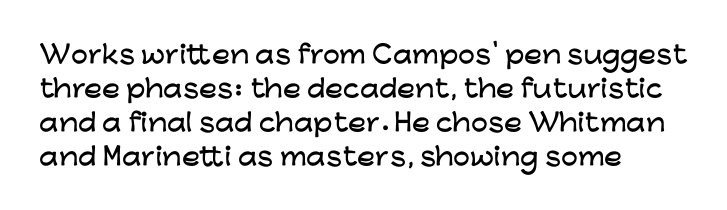
Q: Is the text italic (slanted)? A: No, it is upright.
Q: Is the text underlined? A: No.
Q: How is the paragraph aligned? A: Left-aligned.
Q: Is the spacing between letters normal or unusually wide? A: Normal.
Q: Is the spacing between lines tight, normal or loose? A: Normal.
